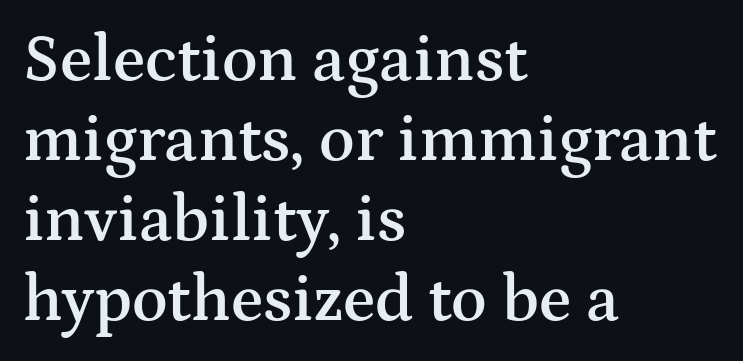
Q: Is the text bold? A: Semi-bold.
Q: Is the text italic (slanted)? A: No, it is upright.
Q: Is the typeface a serif or a sans-serif typeface? A: Serif.
Q: Is the text underlined? A: No.
Q: How is the paragraph aligned? A: Left-aligned.
Q: Is the spacing between letters normal or unusually wide? A: Normal.
Q: Width (condensed, normal, or wide)? A: Wide.
Q: Stroke contrast? A: Medium.
Q: x-height? A: Medium.
Q: Monospaced? A: No.
